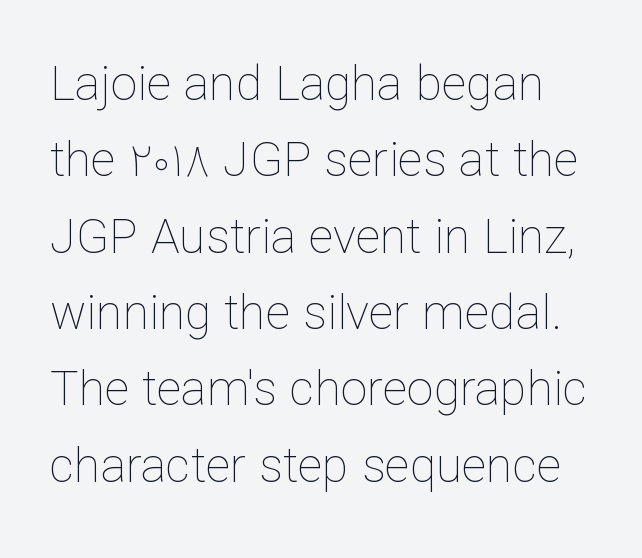
Caption: face not bold, strokes unweighted. You can tell it's not italic because the verticals are truly vertical. Rows of type keep a routine distance in the vertical direction. Quick note: underline off. The face used here is proportionally spaced, like ordinary book or web type.
